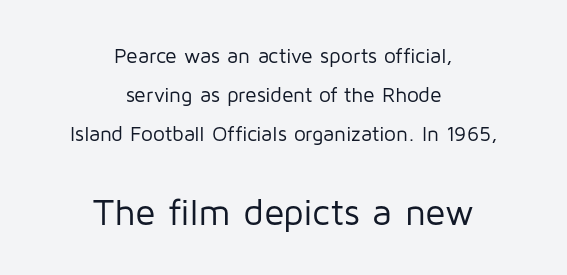
Q: Is the text bold? A: No.
Q: Is the text italic (slanted)? A: No, it is upright.
Q: Is the typeface a serif or a sans-serif typeface? A: Sans-serif.
Q: Is the text underlined? A: No.
Q: How is the paragraph aligned? A: Centered.
Q: Is the spacing between letters normal or unusually wide? A: Normal.
Q: Which block of text is set in a larger size, the first (top) or the second (bottom)? A: The second (bottom) one.
Q: Width (condensed, normal, or wide)? A: Normal.
Q: Stroke contrast? A: Low.
Q: x-height? A: Medium.
Q: Monospaced? A: No.
